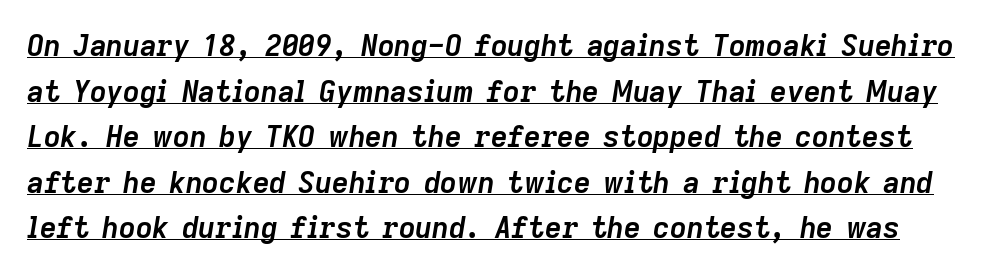
Think of a printed novel: that variable character pitch is what you see here. Each word holds together tightly as a unit, with standard inter-letter gaps. The text carries the slant typical of an italic or oblique font. The glyphs have the mass of a bold cut. A typesetter would call this leading conventional body-copy spacing. Has an underline been added? It has.
